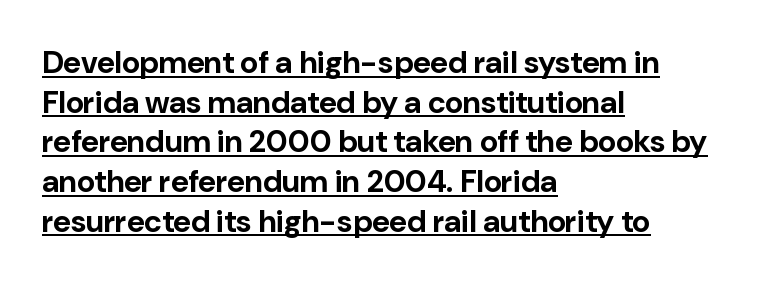
The image shows 31 px bold sans-serif type, upright; set left-aligned, normal line spacing (1.28x), normal letter spacing, underlined; low stroke contrast and a medium x-height.
